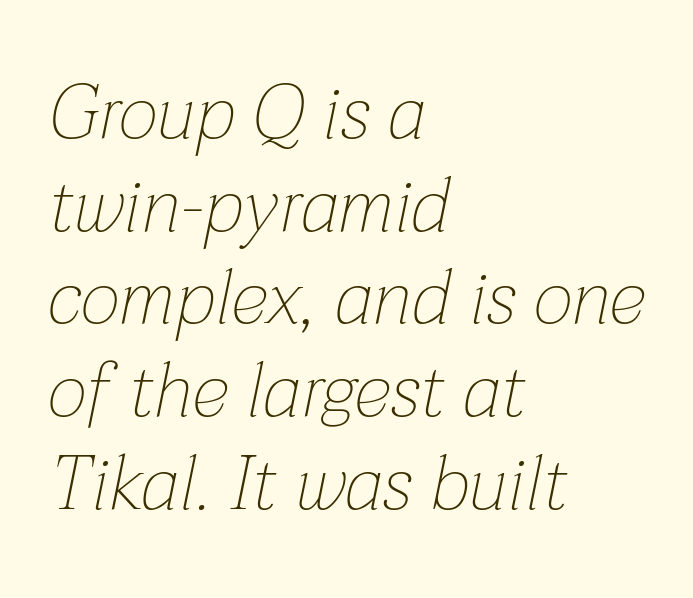
Note the varied advance widths — an 'i' is clearly narrower than an 'm'. Yep, that's italic — everything's leaning. Each line starts at the same left margin while the right side varies. Nobody touched the tracking dial on this one. Caption: face not bold, strokes unweighted. Any mark beneath the type? The region is blank.
